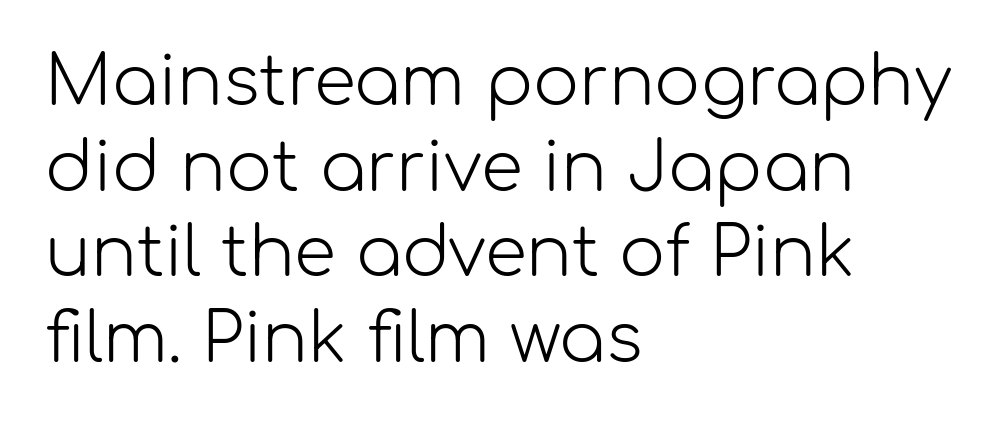
The image shows 68 px light sans-serif type, upright; set left-aligned, normal line spacing (1.26x), normal letter spacing, not underlined; low stroke contrast and a medium x-height.
